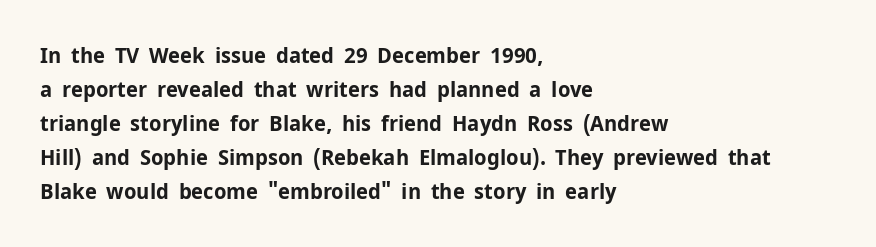
{"italic": "no", "bold": "yes", "underline": "no", "align": "left", "line_spacing": "normal", "line_spacing_ratio": 1.55, "letter_spacing": "normal", "letter_spacing_em": 0.0, "glyph_px": 22}
